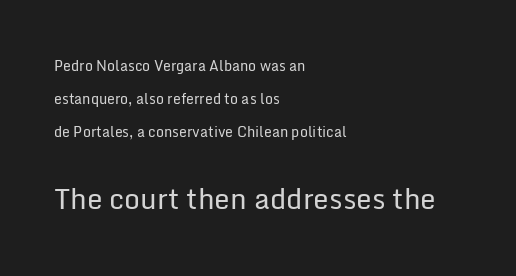
A typesetter would label this face a sans. The words here are not underlined. Line beginnings align vertically; line endings do not. Each letter keeps its own natural width here, so spacing adapts to shape. There is no visible air inserted between adjacent glyphs.
